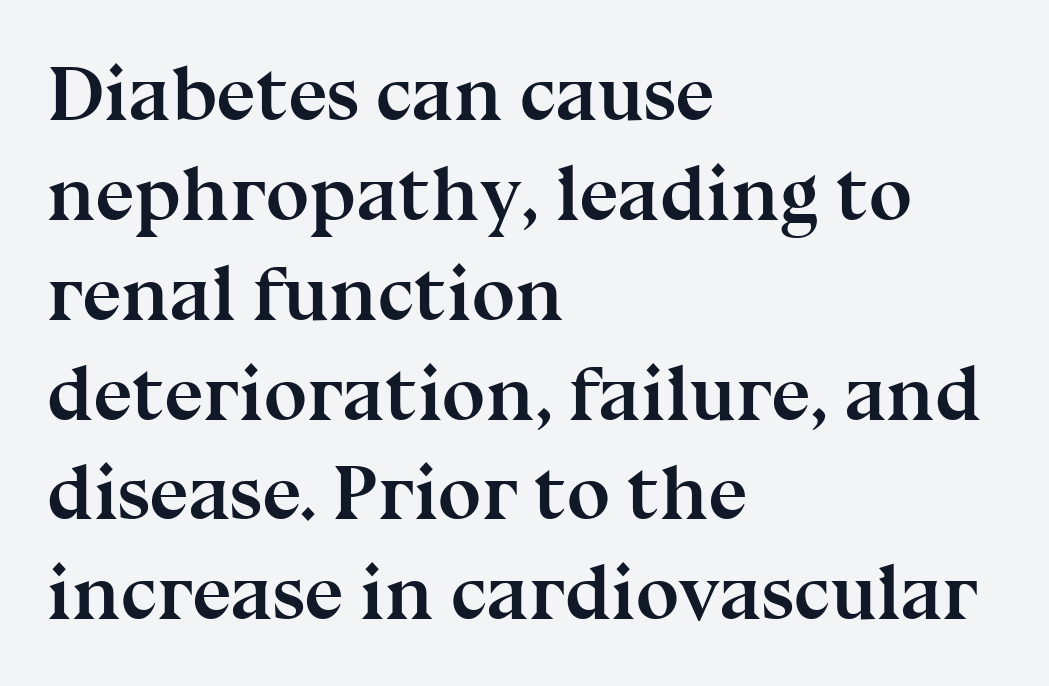
{"serif": "yes", "italic": "no", "bold": "yes", "weight": "semibold", "width": "normal", "stroke_contrast": "medium", "x_height": "medium", "monospaced": "no", "underline": "no", "align": "left", "line_spacing": "normal", "line_spacing_ratio": 1.28, "letter_spacing": "normal", "letter_spacing_em": 0.0, "glyph_px": 78}
